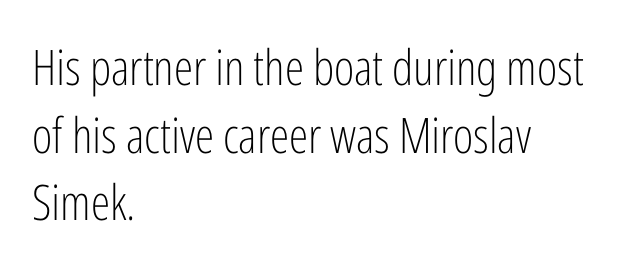
{"serif": "no", "italic": "no", "bold": "no", "weight": "light", "width": "condensed", "stroke_contrast": "low", "x_height": "medium", "monospaced": "no", "underline": "no", "align": "left", "line_spacing": "normal", "line_spacing_ratio": 1.38, "letter_spacing": "normal", "letter_spacing_em": 0.0, "glyph_px": 49}
